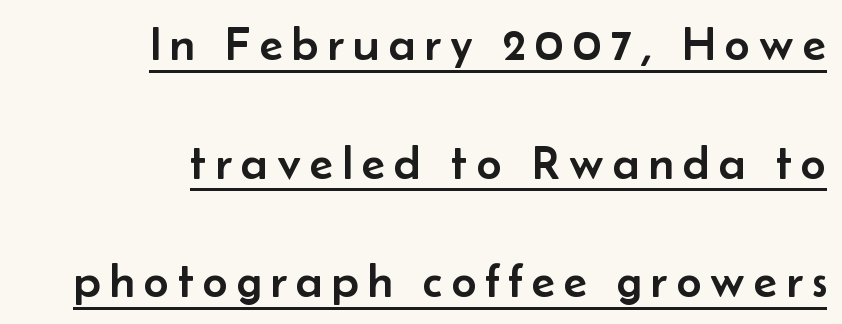
The image shows 48 px sans-serif type, upright; set right-aligned, loose line spacing (2.47x), underlined; low stroke contrast and a small x-height.
